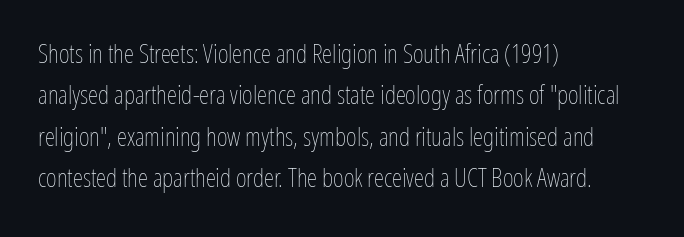
Each stroke keeps to a modest, everyday thickness or less. Whoever set this chose a conventional vertical rhythm. Caption: multi-line text, flush left, ragged right. Underlining? Definitely not there.
